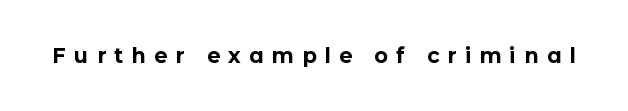
{"italic": "no", "bold": "yes", "underline": "no", "letter_spacing": "wide", "letter_spacing_em": 0.39, "glyph_px": 21}
